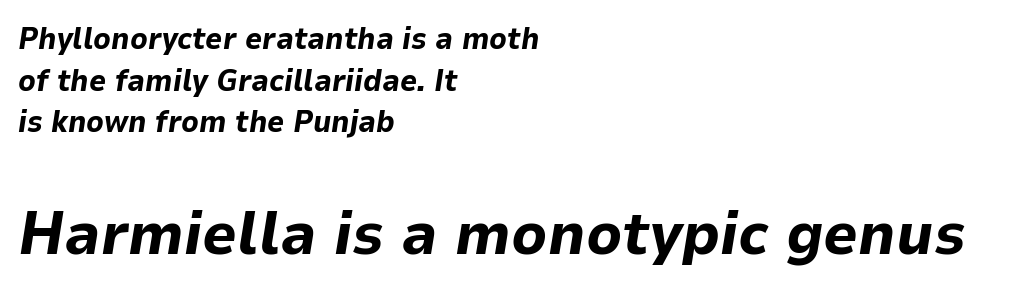
Q: Is the text bold? A: Yes.
Q: Is the text italic (slanted)? A: Yes, it leans right by about 9 degrees.
Q: Is the text underlined? A: No.
Q: How is the paragraph aligned? A: Left-aligned.
Q: Is the spacing between letters normal or unusually wide? A: Normal.
Q: Is the spacing between lines tight, normal or loose? A: Normal.
Q: Which block of text is set in a larger size, the first (top) or the second (bottom)? A: The second (bottom) one.
Q: Width (condensed, normal, or wide)? A: Normal.
Q: Stroke contrast? A: Low.
Q: x-height? A: Medium.
Q: Monospaced? A: No.
